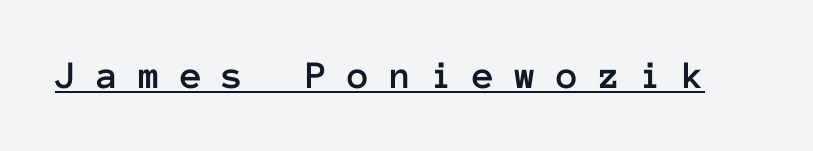
The image shows 40 px text type, upright, monospaced; set unusually wide letter spacing (+0.5 em), underlined; low stroke contrast and a medium x-height.
